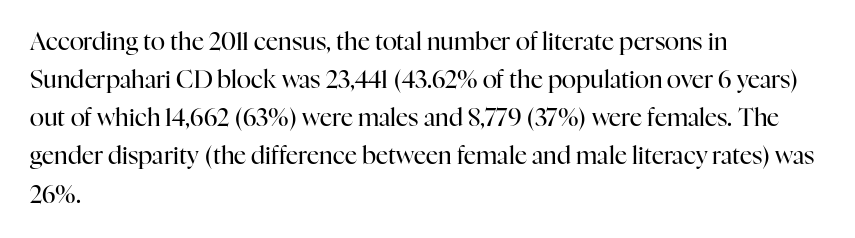
Is there much room between lines? A standard amount, neither cramped nor airy. A roman cut, with each character standing at attention. How are the letters spaced? Ordinarily, with no added tracking. This rendering features lettering with no underline. The paragraph shown leans on its left margin. The weight tops out at a normal text grade.
